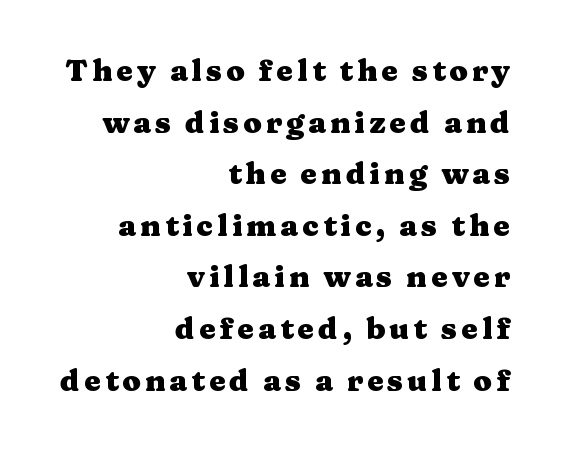
The axis of the letterforms is exactly vertical. The baseline area is clear. Character widths vary here, with narrow letters taking less room than wide ones. Thick stems and heavy bowls — unmistakably bold. To sum up the face: it has serifs.
